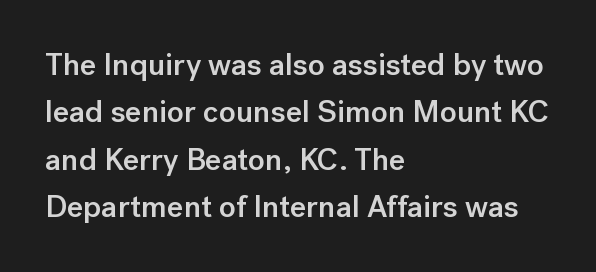
{"serif": "no", "italic": "no", "bold": "semi", "weight": "semibold", "width": "normal", "stroke_contrast": "low", "x_height": "medium", "monospaced": "no", "underline": "no", "align": "left", "line_spacing": "normal", "line_spacing_ratio": 1.53, "letter_spacing": "normal", "letter_spacing_em": 0.0, "glyph_px": 31}
